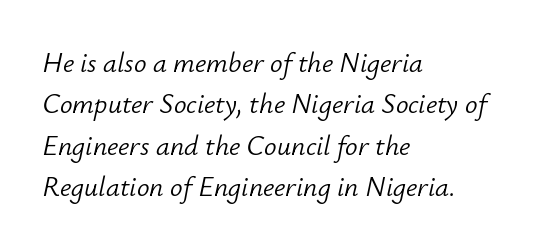
Q: Is the text bold? A: No.
Q: Is the text italic (slanted)? A: Yes, it leans right by about 12 degrees.
Q: Is the text underlined? A: No.
Q: How is the paragraph aligned? A: Left-aligned.
Q: Is the spacing between letters normal or unusually wide? A: Normal.
Q: Is the spacing between lines tight, normal or loose? A: Normal.
Q: Width (condensed, normal, or wide)? A: Normal.
Q: Stroke contrast? A: Low.
Q: x-height? A: Small.
Q: Monospaced? A: No.
